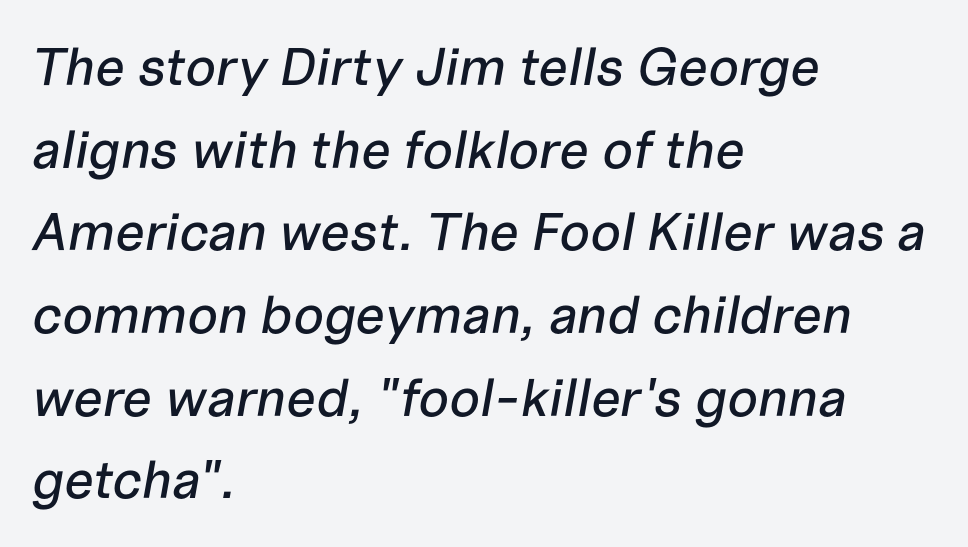
The image shows 53 px text type, italic (leaning right); set left-aligned, normal line spacing (1.56x), normal letter spacing, not underlined; low stroke contrast and a medium x-height.
